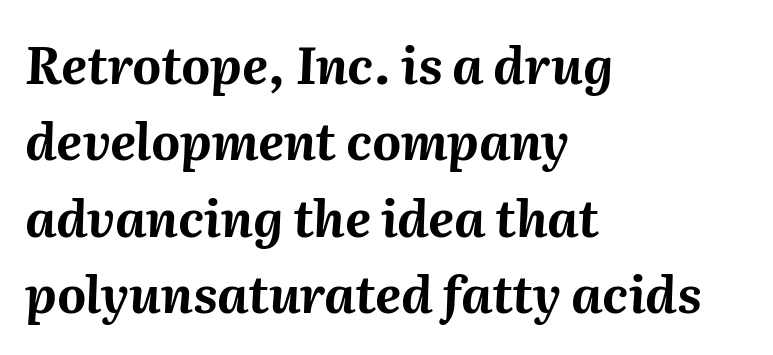
{"italic": "yes", "lean": "right", "slant_degrees": 2, "bold": "yes", "weight": "bold", "width": "normal", "stroke_contrast": "medium", "x_height": "medium", "monospaced": "no", "underline": "no", "align": "left", "line_spacing": "normal", "line_spacing_ratio": 1.53, "letter_spacing": "normal", "letter_spacing_em": 0.0, "glyph_px": 50}
